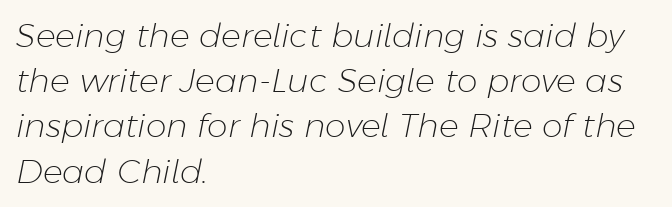
All the whitespace from short lines collects on the right. The rendering applies a slant to the glyphs. Here the designer chose a conventional face with non-uniform glyph widths. Stem width sits at or under what a default text font uses. This sample uses plain, unmodified letter spacing.
